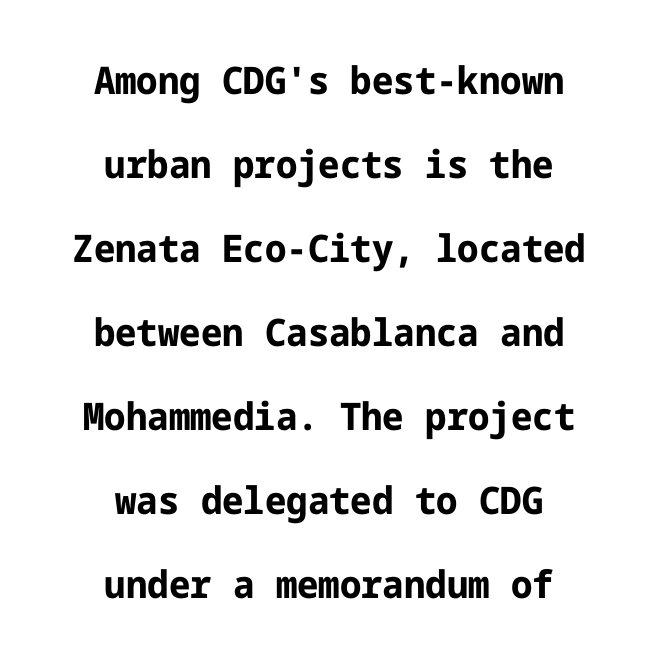
{"serif": "no", "italic": "no", "bold": "yes", "weight": "bold", "width": "normal", "stroke_contrast": "low", "x_height": "medium", "underline": "no", "align": "center", "line_spacing": "loose", "line_spacing_ratio": 2.21, "letter_spacing": "normal", "letter_spacing_em": 0.0, "glyph_px": 38}
